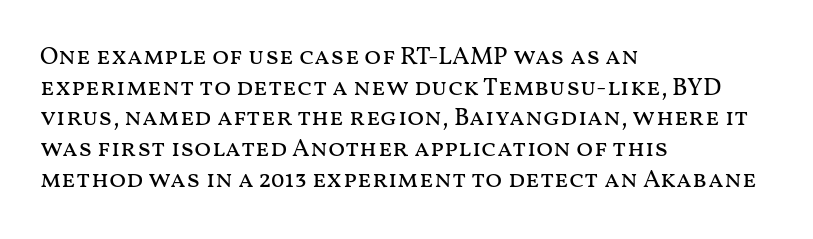
{"italic": "no", "bold": "no", "underline": "no", "align": "left", "line_spacing_ratio": 1.23, "letter_spacing": "normal", "letter_spacing_em": 0.0, "glyph_px": 25}
